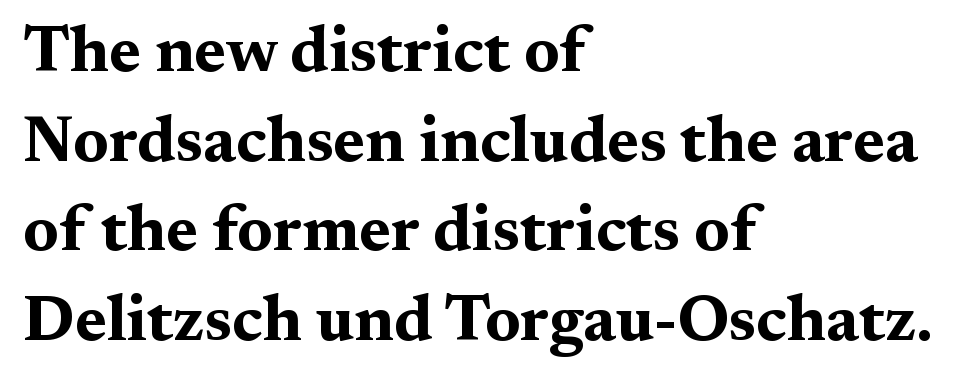
Q: Is the text bold? A: Yes.
Q: Is the text italic (slanted)? A: No, it is upright.
Q: Is the typeface a serif or a sans-serif typeface? A: Serif.
Q: Is the text underlined? A: No.
Q: How is the paragraph aligned? A: Left-aligned.
Q: Is the spacing between letters normal or unusually wide? A: Normal.
Q: Is the spacing between lines tight, normal or loose? A: Normal.
Q: Width (condensed, normal, or wide)? A: Wide.
Q: Stroke contrast? A: Medium.
Q: x-height? A: Medium.
Q: Monospaced? A: No.
